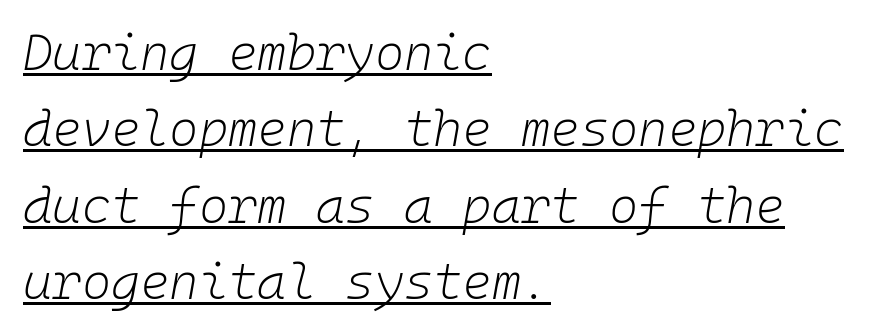
Q: Is the text bold? A: No.
Q: Is the text italic (slanted)? A: Yes, it leans right by about 10 degrees.
Q: Is the text underlined? A: Yes.
Q: How is the paragraph aligned? A: Left-aligned.
Q: Is the spacing between letters normal or unusually wide? A: Normal.
Q: Is the spacing between lines tight, normal or loose? A: Normal.
Q: Width (condensed, normal, or wide)? A: Normal.
Q: Stroke contrast? A: Low.
Q: x-height? A: Medium.
Q: Monospaced? A: Yes.
